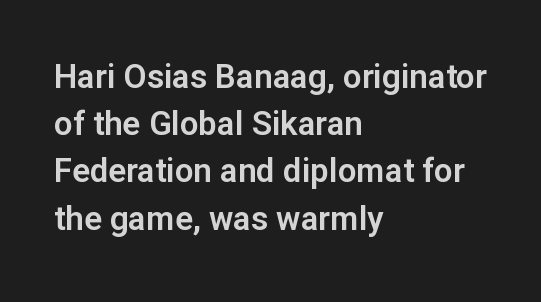
The image shows 33 px sans-serif type, upright; set left-aligned, normal line spacing (1.43x), normal letter spacing, not underlined; low stroke contrast and a medium x-height.
